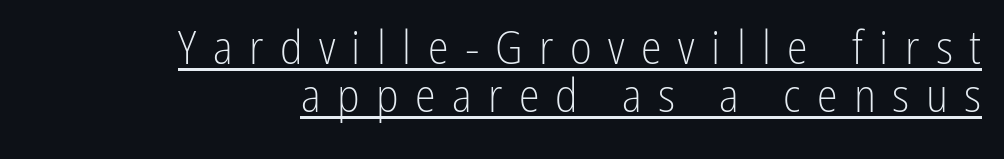
Loose tracking; the words dissolve into strings of separated letters. Looks like someone drew a line under every word here. The font sits on the lighter half of the weight spectrum, regular included. Typographically, this falls in the sans-serif category. Note the varied advance widths — an 'i' is clearly narrower than an 'm'.
